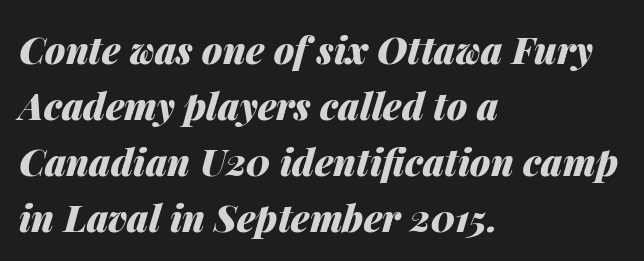
Q: Is the text bold? A: Yes.
Q: Is the text italic (slanted)? A: Yes, it leans right by about 14 degrees.
Q: Is the text underlined? A: No.
Q: How is the paragraph aligned? A: Left-aligned.
Q: Is the spacing between letters normal or unusually wide? A: Normal.
Q: Is the spacing between lines tight, normal or loose? A: Normal.
Q: Width (condensed, normal, or wide)? A: Normal.
Q: Stroke contrast? A: Medium.
Q: x-height? A: Medium.
Q: Monospaced? A: No.
